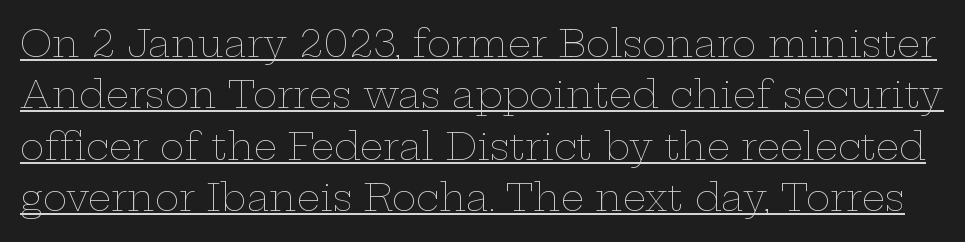
{"italic": "no", "bold": "no", "weight": "thin", "width": "wide", "stroke_contrast": "low", "x_height": "medium", "monospaced": "no", "underline": "yes", "line_spacing": "normal", "line_spacing_ratio": 1.39, "letter_spacing": "normal", "letter_spacing_em": 0.0, "glyph_px": 37}
